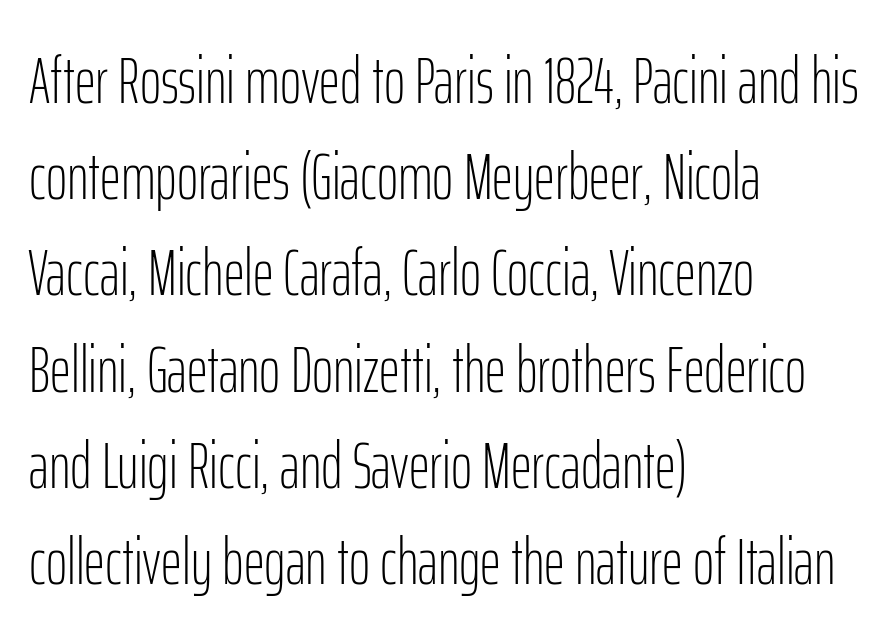
{"serif": "no", "italic": "no", "bold": "no", "weight": "light", "width": "condensed", "stroke_contrast": "low", "x_height": "medium", "monospaced": "no", "underline": "no", "align": "left", "line_spacing": "normal", "line_spacing_ratio": 1.48, "letter_spacing": "normal", "letter_spacing_em": 0.0, "glyph_px": 65}
